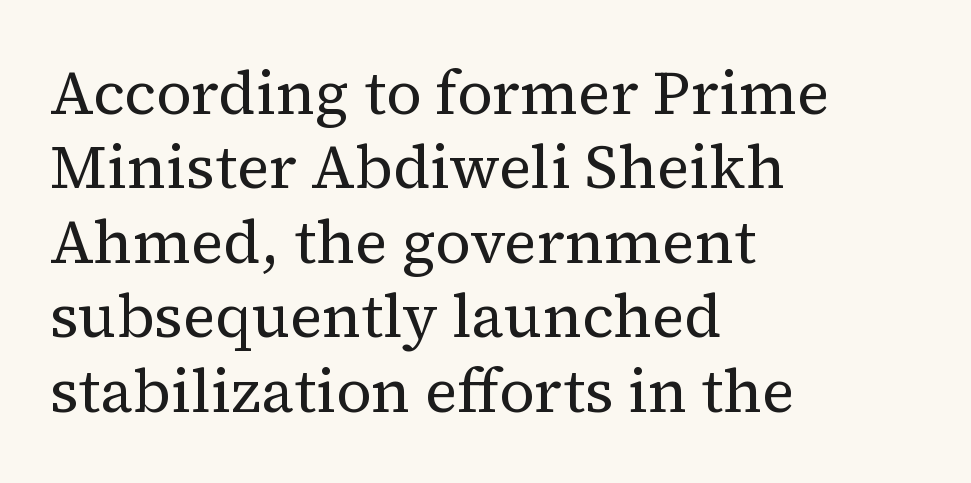
Q: Is the text bold? A: No.
Q: Is the text italic (slanted)? A: No, it is upright.
Q: Is the typeface a serif or a sans-serif typeface? A: Serif.
Q: Is the text underlined? A: No.
Q: How is the paragraph aligned? A: Left-aligned.
Q: Is the spacing between letters normal or unusually wide? A: Normal.
Q: Width (condensed, normal, or wide)? A: Normal.
Q: Stroke contrast? A: Medium.
Q: x-height? A: Medium.
Q: Monospaced? A: No.
